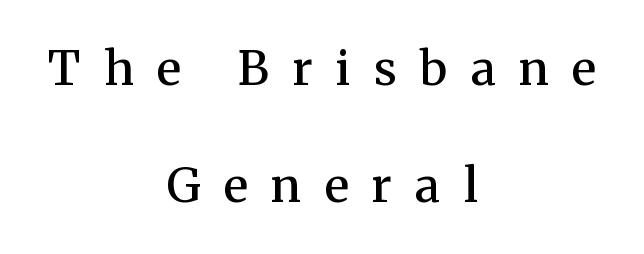
The image shows 47 px semibold serif type, upright; set centered, loose line spacing (2.49x), unusually wide letter spacing (+0.5 em), not underlined; medium stroke contrast and a medium x-height.
